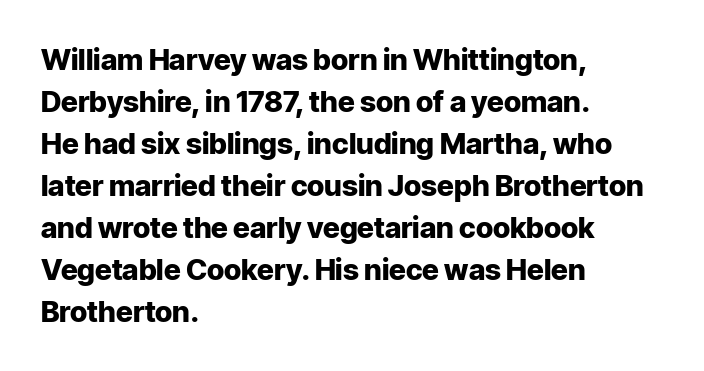
{"serif": "no", "italic": "no", "bold": "yes", "weight": "heavy", "width": "normal", "stroke_contrast": "low", "x_height": "medium", "monospaced": "no", "underline": "no", "align": "left", "line_spacing": "normal", "line_spacing_ratio": 1.45, "letter_spacing": "normal", "letter_spacing_em": 0.0, "glyph_px": 29}
